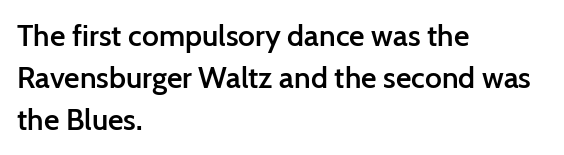
{"serif": "no", "italic": "no", "bold": "semi", "weight": "semibold", "width": "normal", "stroke_contrast": "low", "x_height": "medium", "monospaced": "no", "underline": "no", "align": "left", "line_spacing": "normal", "line_spacing_ratio": 1.4, "letter_spacing": "normal", "letter_spacing_em": 0.0, "glyph_px": 30}
